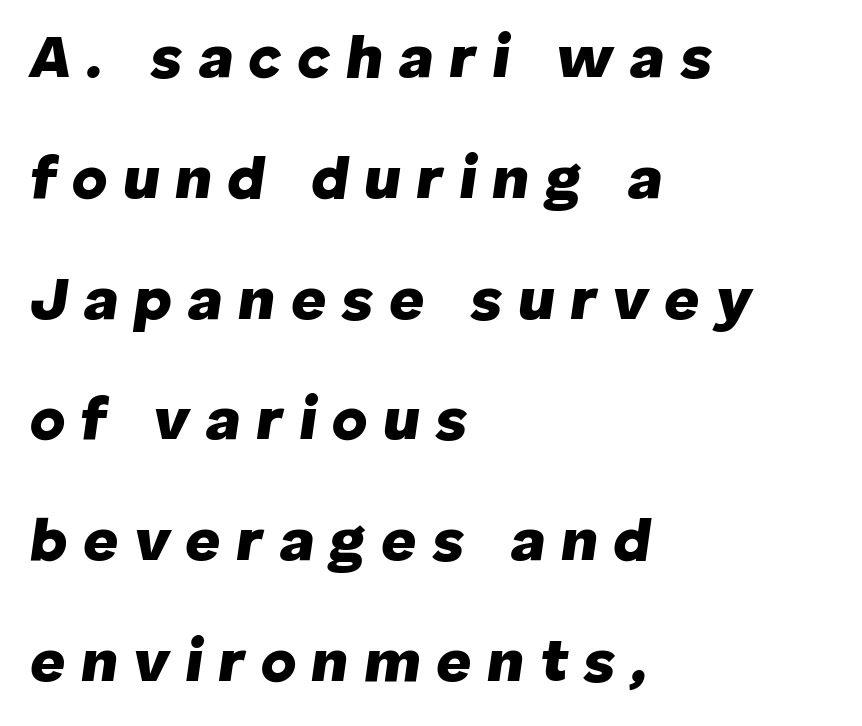
The image shows 61 px heavy type, italic (leaning right); set left-aligned, loose line spacing (1.98x), unusually wide letter spacing (+0.25 em), not underlined; low stroke contrast and a medium x-height.
